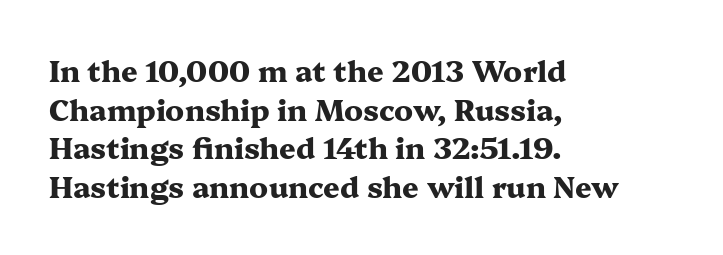
Descenders hang freely into open space. Summary of weight: heavy, a full bold. Letterform terminals end in serifs throughout the passage. Evenly set lines give the paragraph a standard silhouette. A roman cut, with each character standing at attention.
